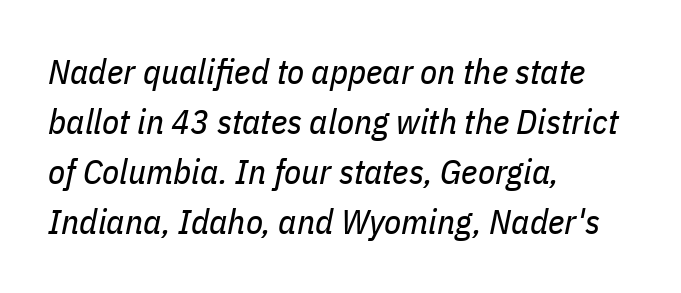
{"italic": "yes", "lean": "right", "slant_degrees": 11, "bold": "no", "weight": "regular", "width": "condensed", "stroke_contrast": "low", "x_height": "medium", "monospaced": "no", "underline": "no", "align": "left", "line_spacing": "normal", "line_spacing_ratio": 1.43, "letter_spacing": "normal", "letter_spacing_em": 0.0, "glyph_px": 35}
